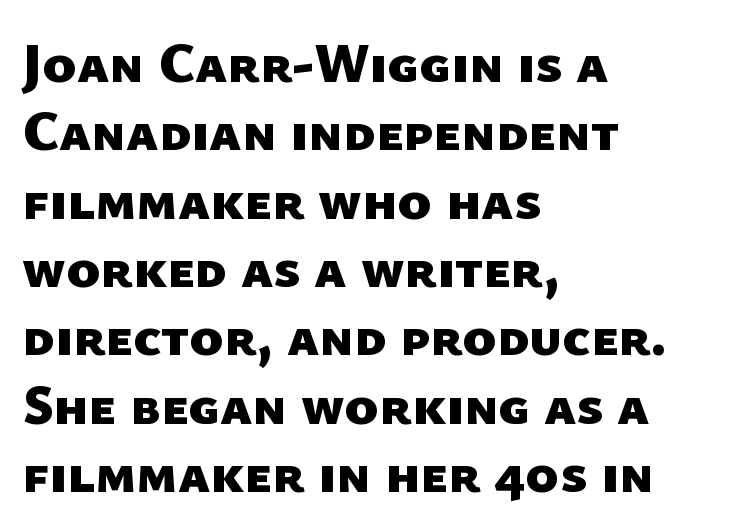
This rendering employs a face without finishing strokes, i.e., a sans-serif. The sample has been set heavy, in full bold. Letter spacing: default. Note the varied advance widths — an 'i' is clearly narrower than an 'm'.
